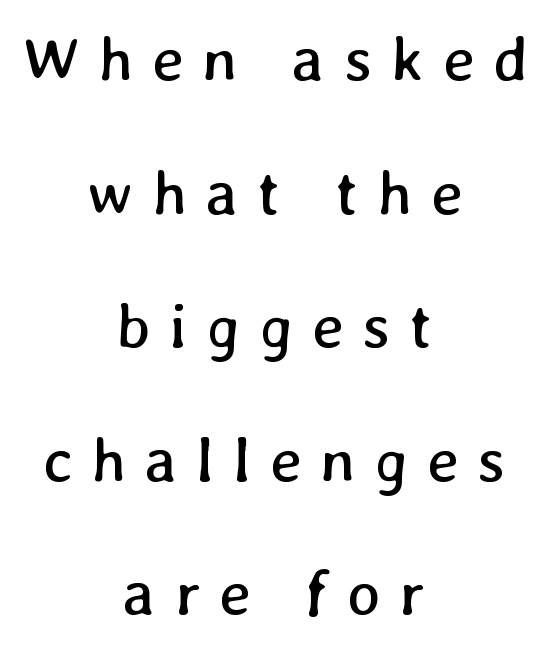
The passage shown has open, widely tracked lettering throughout. The baseline area is clear. Character widths vary here, with narrow letters taking less room than wide ones. Unbolded letterforms with no extra heft. Quick note: interline space is abundant. The passage is arranged like a title page — every line centered.
